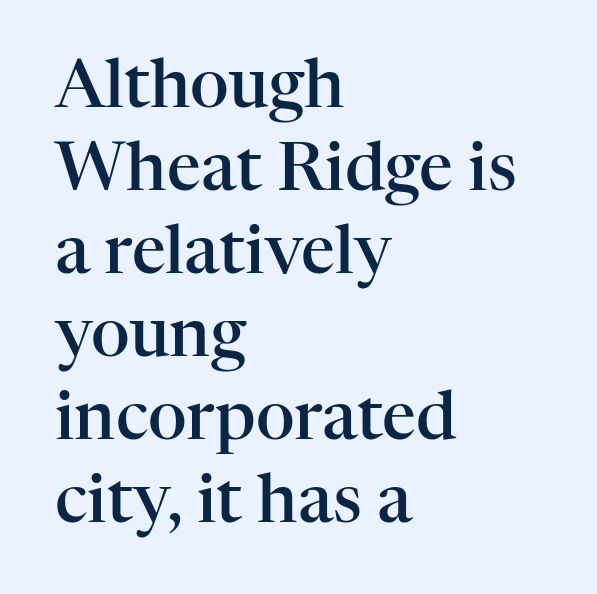
Q: Is the text bold? A: Semi-bold.
Q: Is the text italic (slanted)? A: No, it is upright.
Q: Is the typeface a serif or a sans-serif typeface? A: Serif.
Q: Is the text underlined? A: No.
Q: How is the paragraph aligned? A: Left-aligned.
Q: Is the spacing between letters normal or unusually wide? A: Normal.
Q: Width (condensed, normal, or wide)? A: Normal.
Q: Stroke contrast? A: High.
Q: x-height? A: Medium.
Q: Monospaced? A: No.
